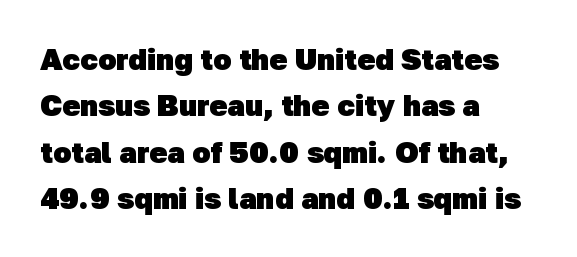
Q: Is the text bold? A: Yes.
Q: Is the typeface a serif or a sans-serif typeface? A: Sans-serif.
Q: Is the text underlined? A: No.
Q: How is the paragraph aligned? A: Left-aligned.
Q: Is the spacing between letters normal or unusually wide? A: Normal.
Q: Is the spacing between lines tight, normal or loose? A: Normal.
Q: Width (condensed, normal, or wide)? A: Normal.
Q: Stroke contrast? A: Low.
Q: x-height? A: Medium.
Q: Monospaced? A: No.
